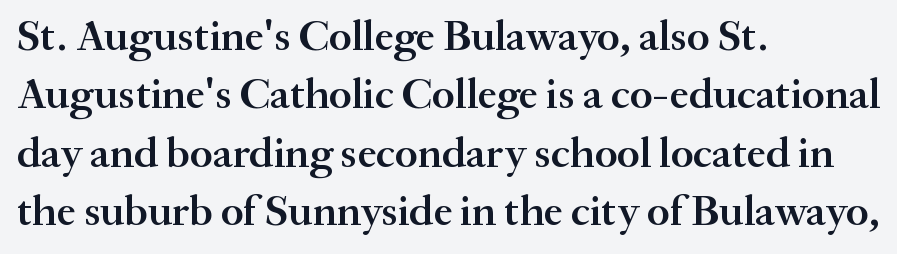
Q: Is the text bold? A: Semi-bold.
Q: Is the text italic (slanted)? A: No, it is upright.
Q: Is the typeface a serif or a sans-serif typeface? A: Serif.
Q: Is the text underlined? A: No.
Q: How is the paragraph aligned? A: Left-aligned.
Q: Is the spacing between letters normal or unusually wide? A: Normal.
Q: Is the spacing between lines tight, normal or loose? A: Normal.
Q: Width (condensed, normal, or wide)? A: Normal.
Q: Stroke contrast? A: Medium.
Q: x-height? A: Small.
Q: Monospaced? A: No.
